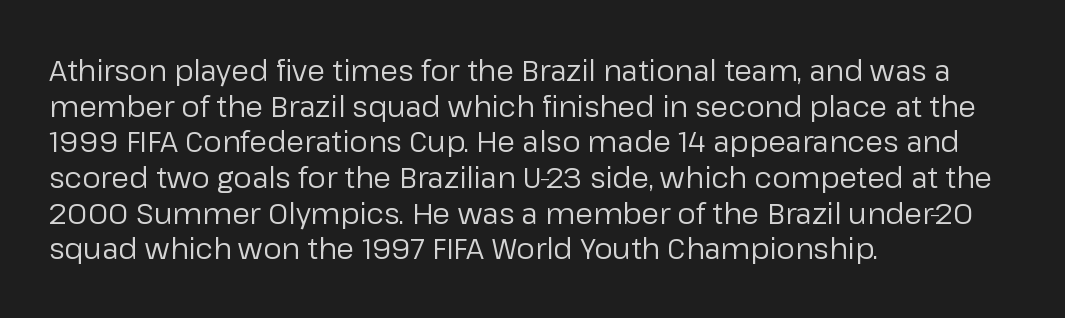
{"serif": "no", "italic": "no", "bold": "no", "weight": "regular", "width": "normal", "stroke_contrast": "low", "x_height": "medium", "monospaced": "no", "underline": "no", "align": "left", "line_spacing_ratio": 1.23, "letter_spacing": "normal", "letter_spacing_em": 0.0, "glyph_px": 29}
